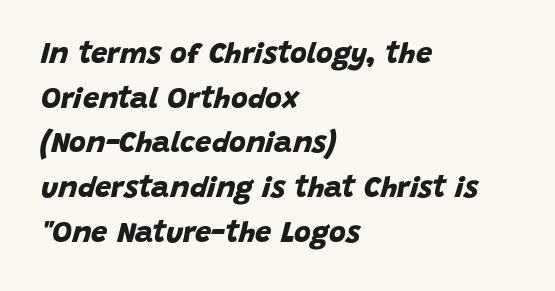
{"serif": "no", "bold": "yes", "weight": "bold", "width": "normal", "stroke_contrast": "low", "x_height": "large", "monospaced": "no", "underline": "no", "align": "left", "line_spacing": "normal", "line_spacing_ratio": 1.54, "letter_spacing": "normal", "letter_spacing_em": 0.0, "glyph_px": 29}
